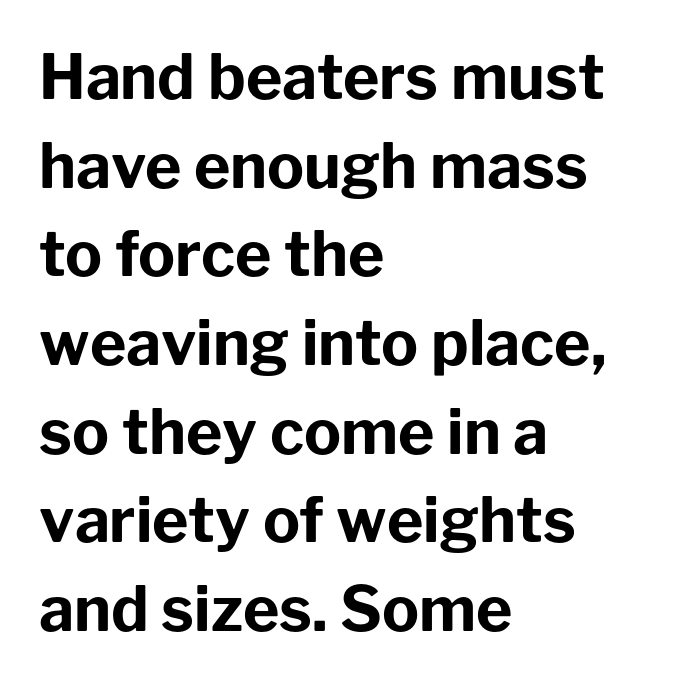
Q: Is the text bold? A: Yes.
Q: Is the text italic (slanted)? A: No, it is upright.
Q: Is the typeface a serif or a sans-serif typeface? A: Sans-serif.
Q: Is the text underlined? A: No.
Q: How is the paragraph aligned? A: Left-aligned.
Q: Is the spacing between letters normal or unusually wide? A: Normal.
Q: Is the spacing between lines tight, normal or loose? A: Normal.
Q: Width (condensed, normal, or wide)? A: Normal.
Q: Stroke contrast? A: Low.
Q: x-height? A: Medium.
Q: Monospaced? A: No.
